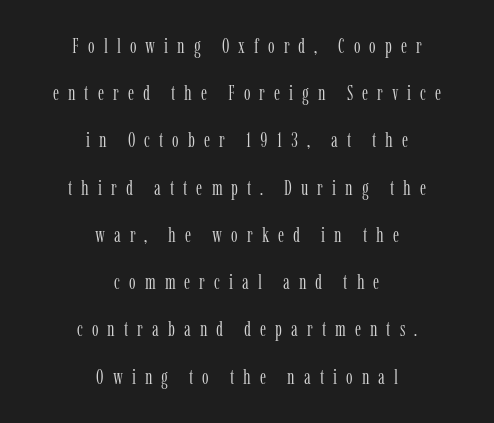
{"italic": "no", "bold": "no", "underline": "no", "align": "center", "line_spacing": "loose", "line_spacing_ratio": 2.25, "letter_spacing": "wide", "letter_spacing_em": 0.43, "glyph_px": 21}
